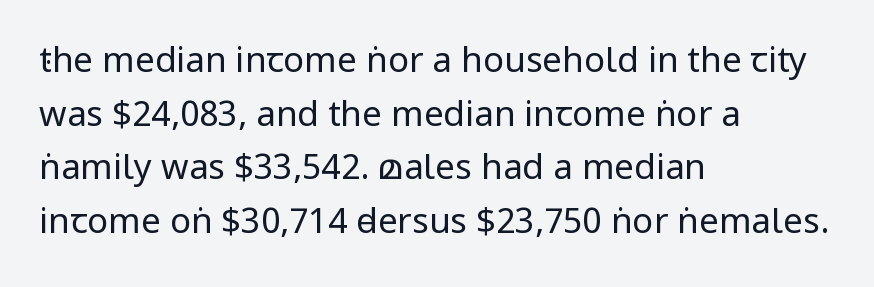
Q: Is the text bold? A: No.
Q: Is the text italic (slanted)? A: No, it is upright.
Q: Is the typeface a serif or a sans-serif typeface? A: Sans-serif.
Q: Is the text underlined? A: No.
Q: How is the paragraph aligned? A: Left-aligned.
Q: Is the spacing between letters normal or unusually wide? A: Normal.
Q: Is the spacing between lines tight, normal or loose? A: Normal.
Q: Width (condensed, normal, or wide)? A: Condensed.
Q: Stroke contrast? A: Low.
